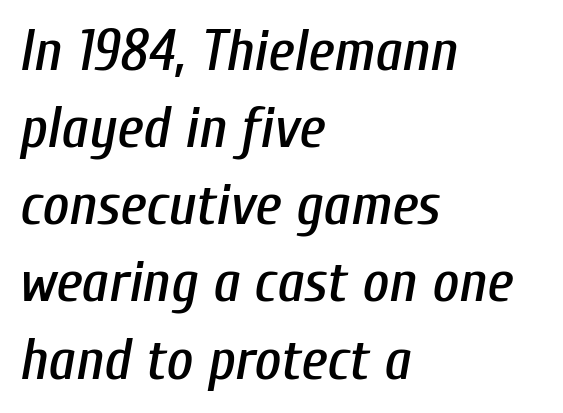
Has an underline been added? It has not. Compared with typical paragraphs, the rows here are spaced about the same. Style check: oblique. A typesetter would call this zero additional tracking.
